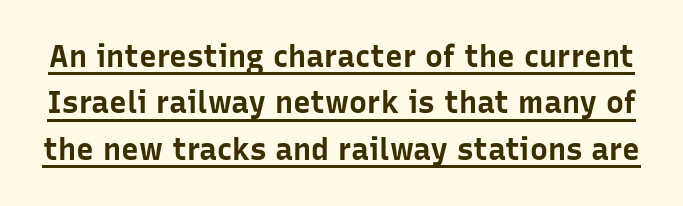
{"serif": "no", "italic": "no", "bold": "yes", "weight": "bold", "width": "normal", "stroke_contrast": "low", "x_height": "medium", "monospaced": "no", "underline": "yes", "line_spacing": "normal", "line_spacing_ratio": 1.55, "letter_spacing": "normal", "letter_spacing_em": 0.0, "glyph_px": 30}
